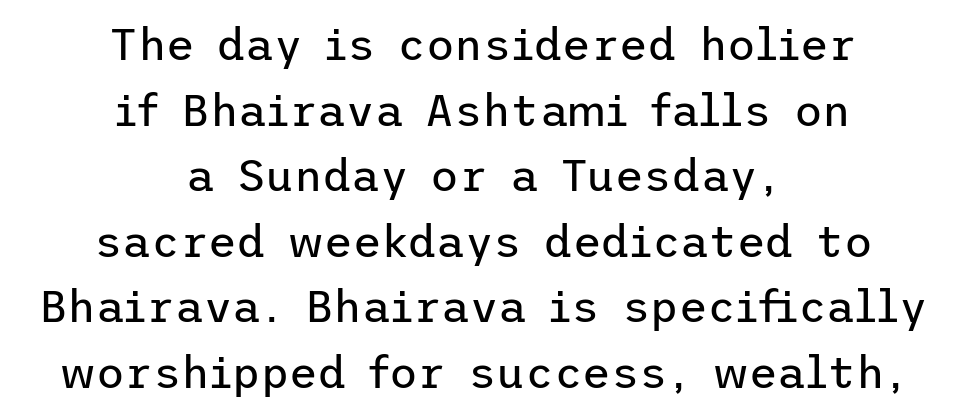
{"serif": "no", "italic": "no", "bold": "no", "weight": "regular", "width": "normal", "stroke_contrast": "low", "x_height": "medium", "underline": "no", "align": "center", "line_spacing": "normal", "line_spacing_ratio": 1.49, "letter_spacing": "normal", "letter_spacing_em": 0.0, "glyph_px": 44}
